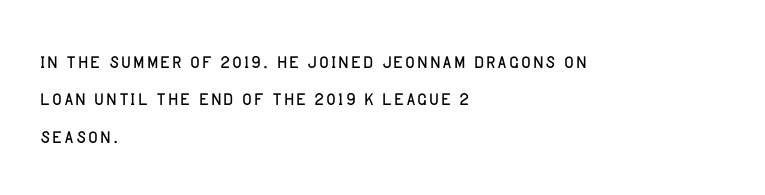
{"italic": "no", "bold": "no", "underline": "no", "align": "left", "line_spacing": "normal", "line_spacing_ratio": 1.44, "letter_spacing": "normal", "letter_spacing_em": 0.0, "glyph_px": 26}
